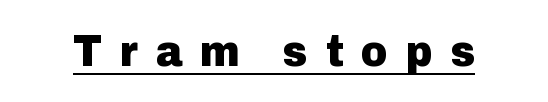
These lines were composed using upright roman letters. Are there feet on the stems? There aren't — it's a sans. Each letter keeps its own natural width here, so spacing adapts to shape. Its strokes are broad and dark, the hallmark of bold type. The passage shown is underscored from start to finish. These lines have a slow, spaced-out rhythm from letter to letter.
